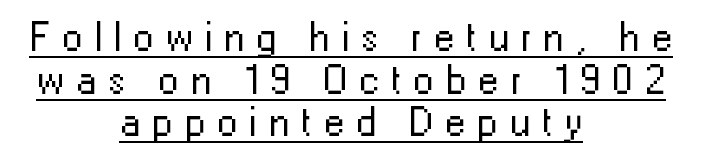
The image shows 41 px regular-weight sans-serif type, upright; set centered, tight line spacing (1.04x), unusually wide letter spacing (+0.29 em), underlined; low stroke contrast and a medium x-height.
